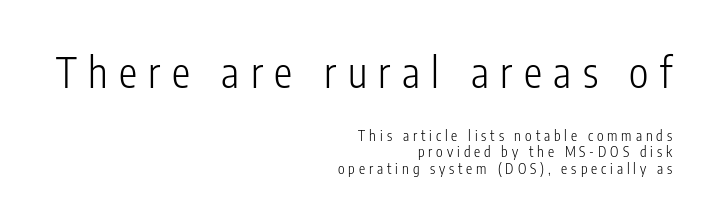
Q: Is the text bold? A: No.
Q: Is the text italic (slanted)? A: No, it is upright.
Q: Is the typeface a serif or a sans-serif typeface? A: Sans-serif.
Q: Is the text underlined? A: No.
Q: How is the paragraph aligned? A: Right-aligned.
Q: Is the spacing between letters normal or unusually wide? A: Unusually wide.
Q: Which block of text is set in a larger size, the first (top) or the second (bottom)? A: The first (top) one.
Q: Width (condensed, normal, or wide)? A: Condensed.
Q: Stroke contrast? A: Low.
Q: x-height? A: Medium.
Q: Monospaced? A: No.
